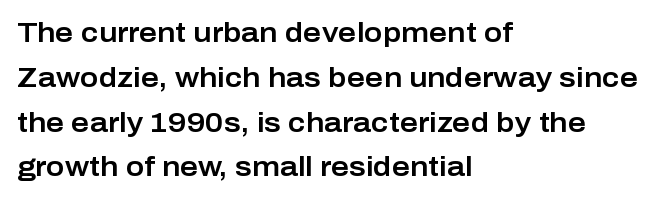
Letterform terminals end flat and unadorned throughout the passage. Here the glyphs are tracked normally, forming tight word shapes. Each row of text sits above clean, open space. Tall strokes in this sample are plumb rather than angled.
